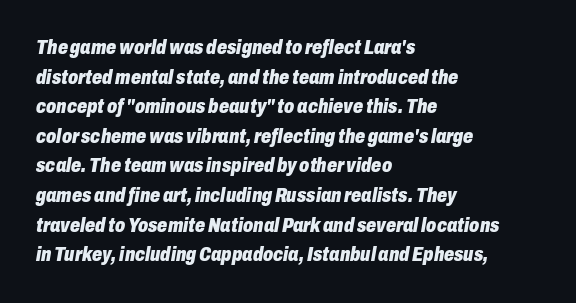
Q: Is the text bold? A: Yes.
Q: Is the text italic (slanted)? A: Yes, it leans right by about 10 degrees.
Q: Is the text underlined? A: No.
Q: How is the paragraph aligned? A: Left-aligned.
Q: Is the spacing between letters normal or unusually wide? A: Normal.
Q: Is the spacing between lines tight, normal or loose? A: Normal.
